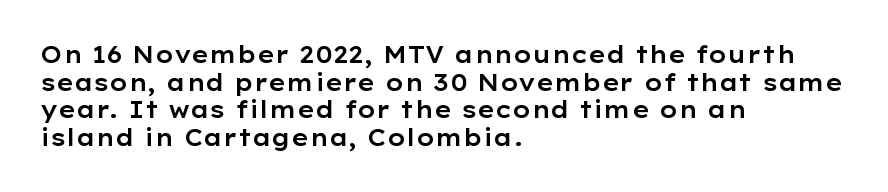
Q: Is the text italic (slanted)? A: No, it is upright.
Q: Is the text underlined? A: No.
Q: How is the paragraph aligned? A: Left-aligned.
Q: Is the spacing between letters normal or unusually wide? A: Normal.
